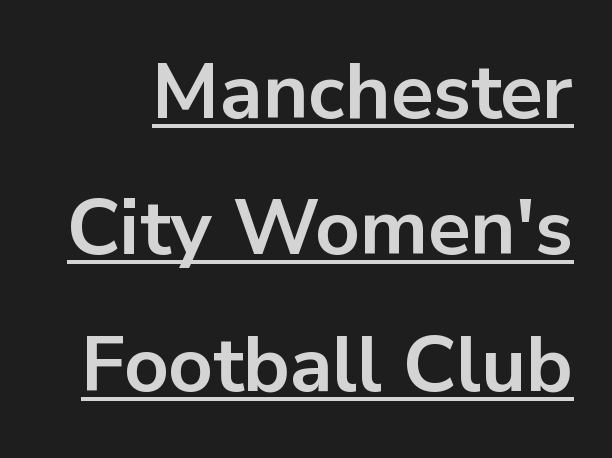
Q: Is the text bold? A: Yes.
Q: Is the text italic (slanted)? A: No, it is upright.
Q: Is the typeface a serif or a sans-serif typeface? A: Sans-serif.
Q: Is the text underlined? A: Yes.
Q: Is the spacing between letters normal or unusually wide? A: Normal.
Q: Width (condensed, normal, or wide)? A: Normal.
Q: Stroke contrast? A: Low.
Q: x-height? A: Medium.
Q: Monospaced? A: No.
